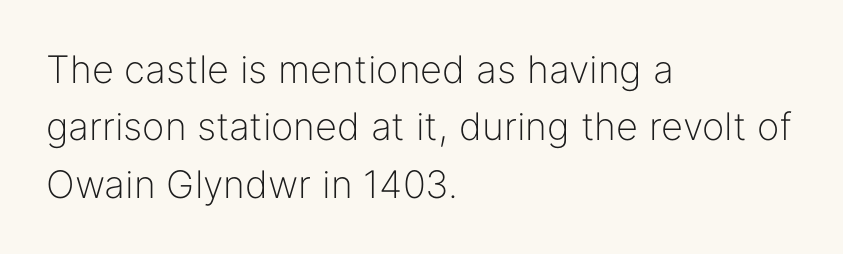
Q: Is the text bold? A: No.
Q: Is the text italic (slanted)? A: No, it is upright.
Q: Is the typeface a serif or a sans-serif typeface? A: Sans-serif.
Q: Is the text underlined? A: No.
Q: How is the paragraph aligned? A: Left-aligned.
Q: Is the spacing between letters normal or unusually wide? A: Normal.
Q: Is the spacing between lines tight, normal or loose? A: Normal.
Q: Width (condensed, normal, or wide)? A: Normal.
Q: Stroke contrast? A: Low.
Q: x-height? A: Medium.
Q: Monospaced? A: No.
